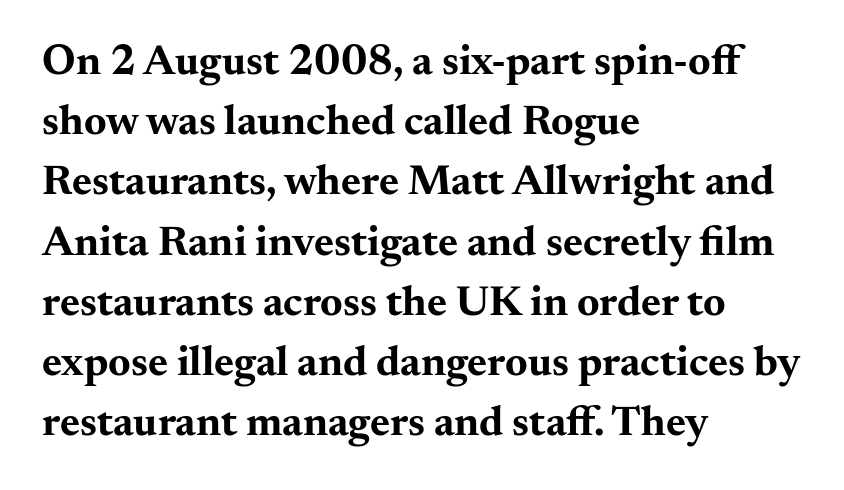
The image shows 43 px bold, wide serif type, upright; set left-aligned, normal line spacing (1.4x), normal letter spacing, not underlined; medium stroke contrast and a small x-height.
